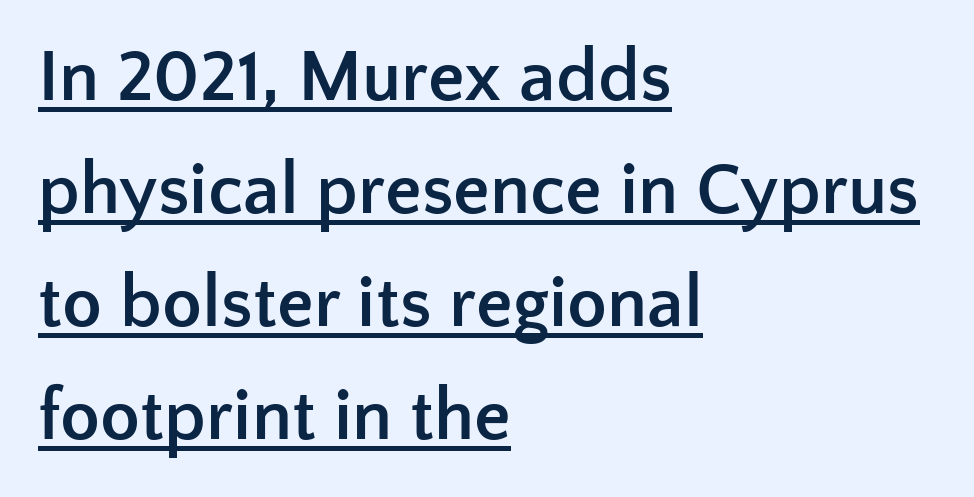
Q: Is the text bold? A: Yes.
Q: Is the text italic (slanted)? A: No, it is upright.
Q: Is the typeface a serif or a sans-serif typeface? A: Sans-serif.
Q: Is the text underlined? A: Yes.
Q: How is the paragraph aligned? A: Left-aligned.
Q: Is the spacing between letters normal or unusually wide? A: Normal.
Q: Is the spacing between lines tight, normal or loose? A: Normal.
Q: Width (condensed, normal, or wide)? A: Normal.
Q: Stroke contrast? A: Low.
Q: x-height? A: Medium.
Q: Monospaced? A: No.
